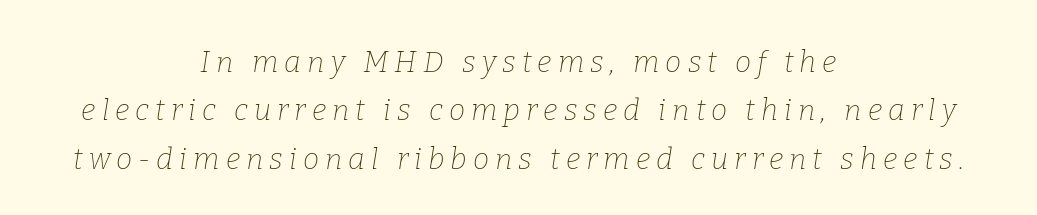
The specimen omits any rule beneath the text block's lines. Alignment: centered. Do the characters align in a grid? No, the font is proportional. Someone cranked the tracking dial way up on this one. An italicized treatment has been applied to the whole sample.
